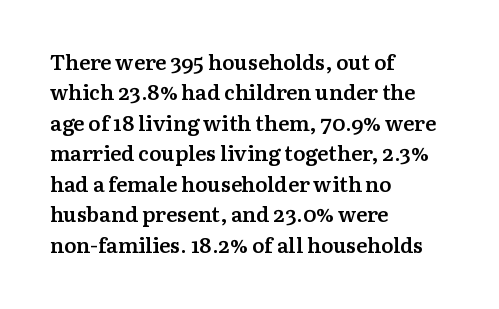
Inter-character spacing is left at the font's built-in metrics. Posture: straight, roman, zero tilt. These lines carry some extra weight — a demibold, not a full bold. The paragraph has a hard left edge and a soft right edge. Regular leading. Decoration check: the copy has no underline.
